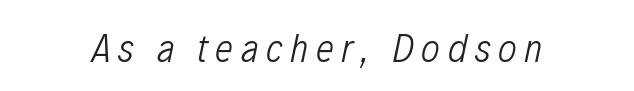
Q: Is the text bold? A: No.
Q: Is the text italic (slanted)? A: Yes, it leans right by about 12 degrees.
Q: Is the text underlined? A: No.
Q: Width (condensed, normal, or wide)? A: Condensed.
Q: Stroke contrast? A: Low.
Q: x-height? A: Medium.
Q: Monospaced? A: No.
